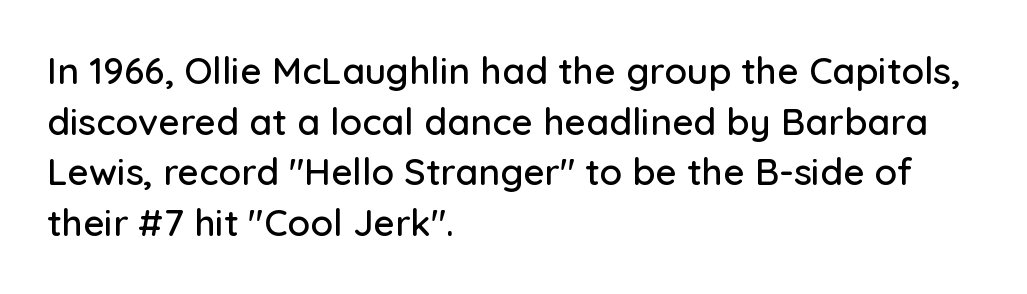
Descender tails drop into unmarked territory. If you drew a ruler down the left edge, every line would touch it. You could not count columns in this text — the font is proportionally spaced. The letters stand upright; this is a roman face.
